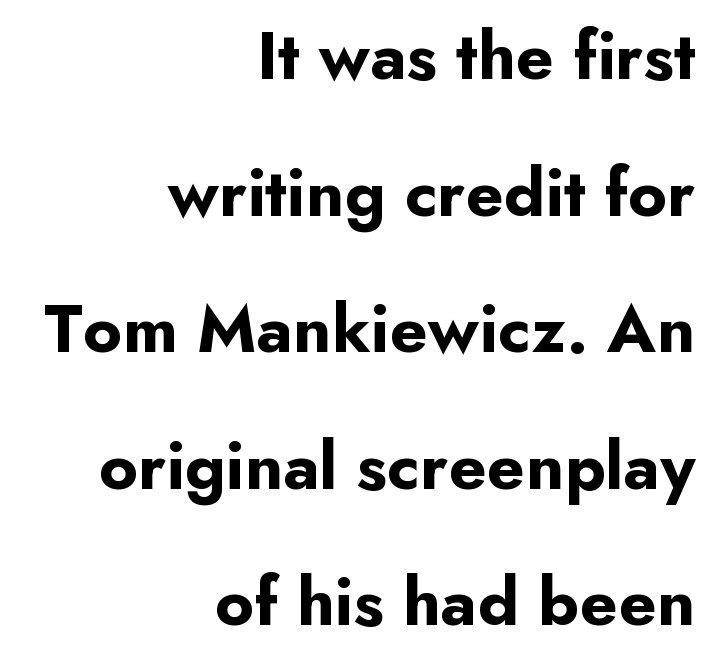
Glyph-to-glyph distance matches everyday printed text. Posture: upright roman. One-word summary of the alignment: right. The typesetting leans heavy: a genuine bold.
